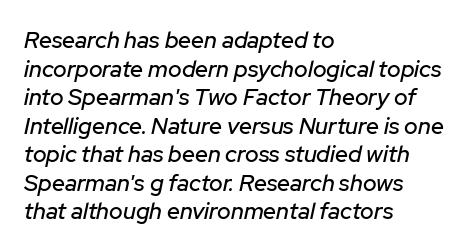
{"italic": "yes", "lean": "right", "slant_degrees": 12, "underline": "no", "align": "left", "line_spacing_ratio": 1.24, "letter_spacing": "normal", "letter_spacing_em": 0.0, "glyph_px": 23}
